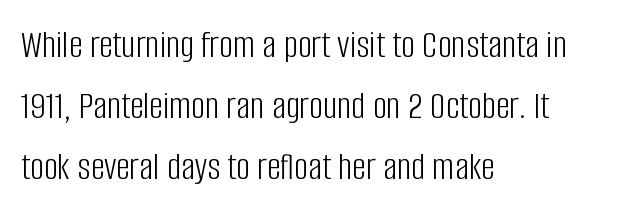
The image shows 39 px light, condensed sans-serif type, upright; set left-aligned, normal line spacing (1.56x), normal letter spacing, not underlined; low stroke contrast and a large x-height.
